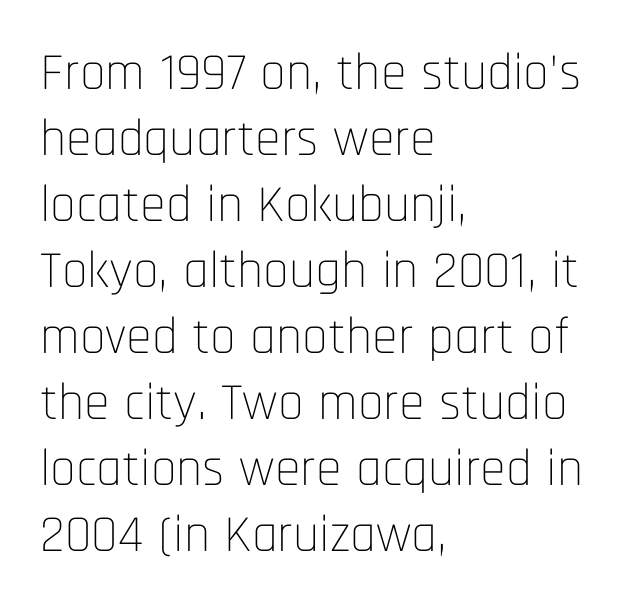
{"serif": "no", "italic": "no", "bold": "no", "weight": "thin", "width": "condensed", "stroke_contrast": "low", "x_height": "large", "monospaced": "no", "underline": "no", "align": "left", "line_spacing": "normal", "line_spacing_ratio": 1.27, "letter_spacing": "normal", "letter_spacing_em": 0.0, "glyph_px": 52}
